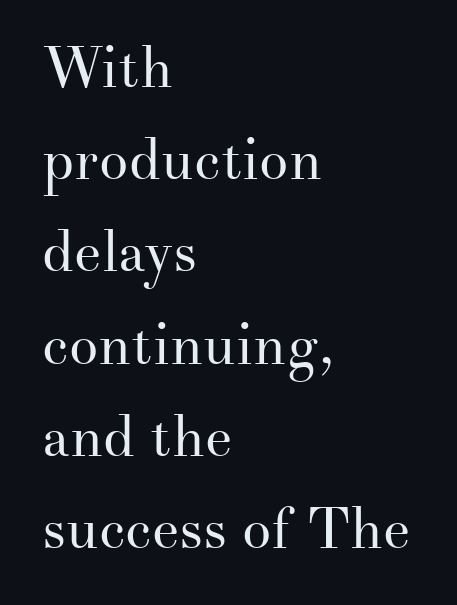
The image shows 58 px regular-weight serif type, upright; set left-aligned, normal line spacing (1.59x), normal letter spacing, not underlined; medium stroke contrast and a small x-height.
